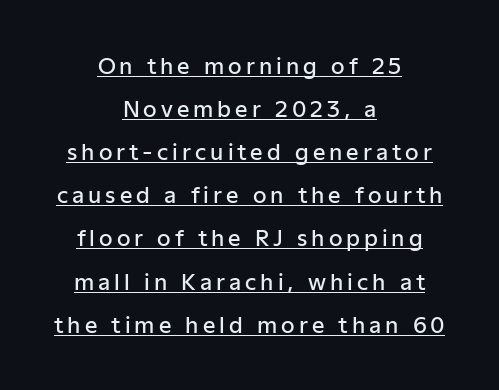
The image shows 22 px text type, upright; set centered, loose line spacing (1.96x), underlined.
